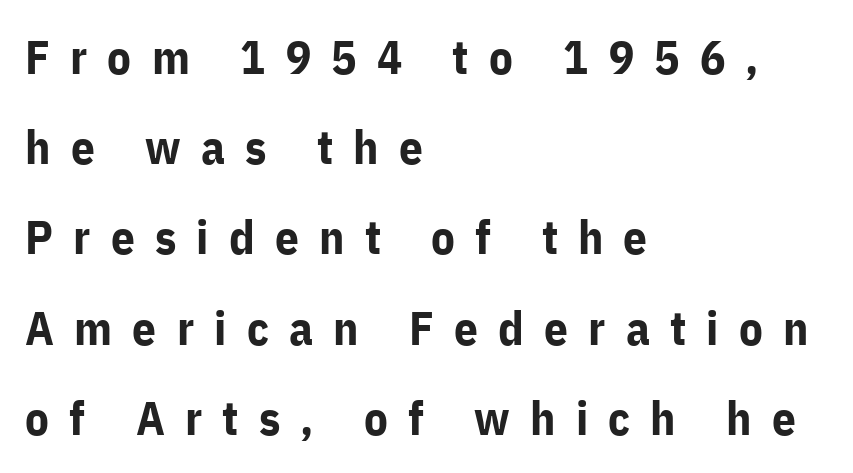
The image shows 47 px bold sans-serif type, upright; set left-aligned, loose line spacing (1.92x), unusually wide letter spacing (+0.43 em), not underlined; low stroke contrast and a medium x-height.
